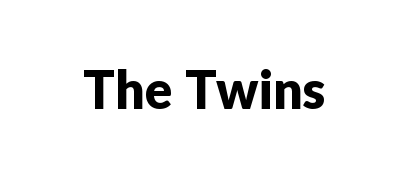
The image shows 52 px sans-serif type, upright; set normal letter spacing, not underlined; low stroke contrast and a medium x-height.
